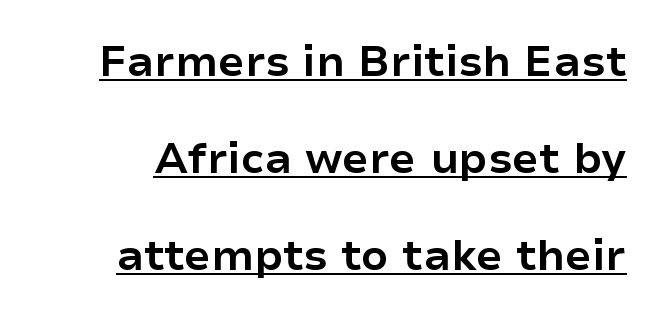
{"serif": "no", "italic": "no", "bold": "yes", "weight": "bold", "width": "normal", "stroke_contrast": "low", "x_height": "medium", "monospaced": "no", "underline": "yes", "line_spacing": "loose", "line_spacing_ratio": 2.26, "letter_spacing": "normal", "letter_spacing_em": 0.0, "glyph_px": 43}
